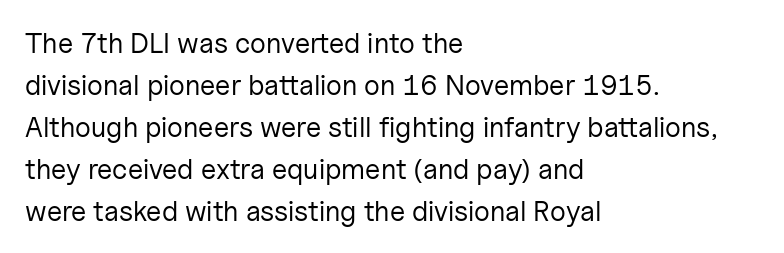
{"serif": "no", "italic": "no", "bold": "no", "weight": "regular", "width": "normal", "stroke_contrast": "low", "x_height": "medium", "monospaced": "no", "underline": "no", "align": "left", "line_spacing": "normal", "line_spacing_ratio": 1.5, "letter_spacing": "normal", "letter_spacing_em": 0.0, "glyph_px": 28}
